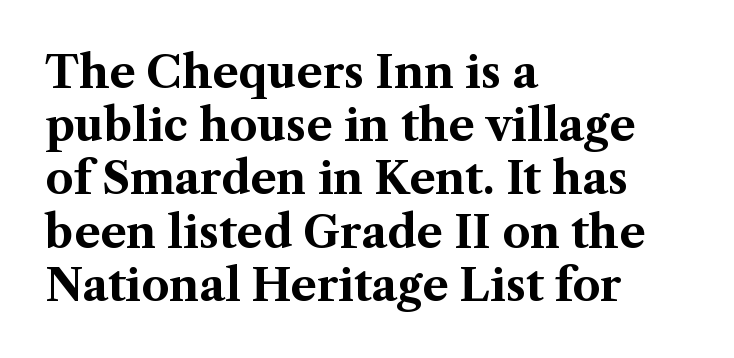
Plenty of ink on the page — the face is bold. Spacing verdict: proportional, widths tailored to each character. Serif or sans? Serif — the stroke terminals have little feet. Notice how the stems are strictly vertical — no italics here. Line beginnings align vertically; line endings do not.
